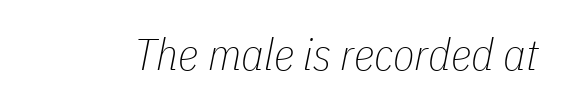
The image shows 44 px thin, condensed type, italic (leaning right); set normal letter spacing, not underlined; low stroke contrast and a medium x-height.
